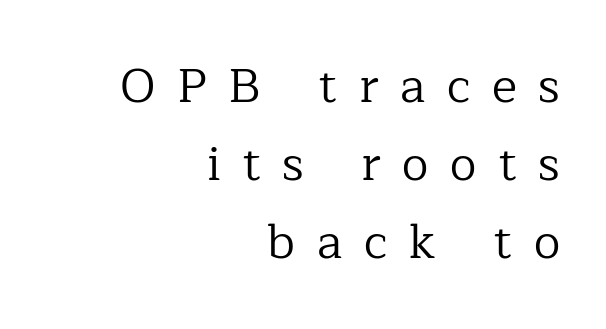
Q: Is the text bold? A: No.
Q: Is the text italic (slanted)? A: No, it is upright.
Q: Is the typeface a serif or a sans-serif typeface? A: Serif.
Q: Is the text underlined? A: No.
Q: How is the paragraph aligned? A: Right-aligned.
Q: Is the spacing between letters normal or unusually wide? A: Unusually wide.
Q: Is the spacing between lines tight, normal or loose? A: Normal.
Q: Width (condensed, normal, or wide)? A: Normal.
Q: Stroke contrast? A: Low.
Q: x-height? A: Medium.
Q: Monospaced? A: No.
